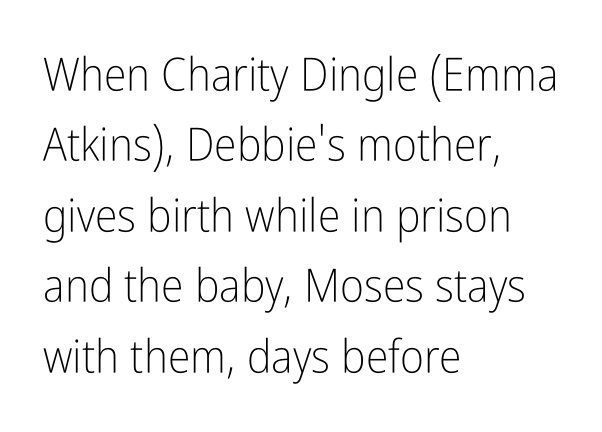
{"serif": "no", "italic": "no", "bold": "no", "weight": "light", "width": "condensed", "stroke_contrast": "low", "x_height": "medium", "monospaced": "no", "underline": "no", "align": "left", "line_spacing": "normal", "line_spacing_ratio": 1.53, "letter_spacing": "normal", "letter_spacing_em": 0.0, "glyph_px": 46}
